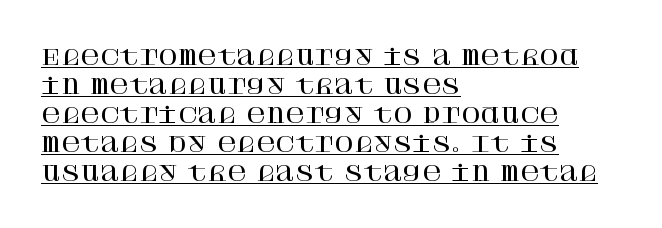
Q: Is the text italic (slanted)? A: No, it is upright.
Q: Is the text underlined? A: Yes.
Q: How is the paragraph aligned? A: Left-aligned.
Q: Is the spacing between letters normal or unusually wide? A: Normal.
Q: Is the spacing between lines tight, normal or loose? A: Normal.
